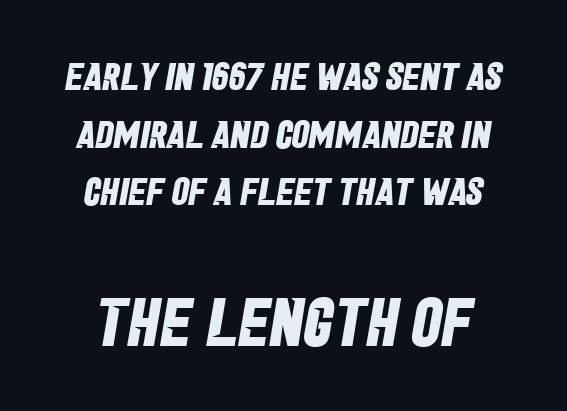
Q: Is the text bold? A: Yes.
Q: Is the typeface a serif or a sans-serif typeface? A: Sans-serif.
Q: Is the text underlined? A: No.
Q: Is the spacing between letters normal or unusually wide? A: Normal.
Q: Is the spacing between lines tight, normal or loose? A: Normal.
Q: Which block of text is set in a larger size, the first (top) or the second (bottom)? A: The second (bottom) one.
Q: Width (condensed, normal, or wide)? A: Condensed.
Q: Stroke contrast? A: Low.
Q: x-height? A: Large.
Q: Monospaced? A: No.
